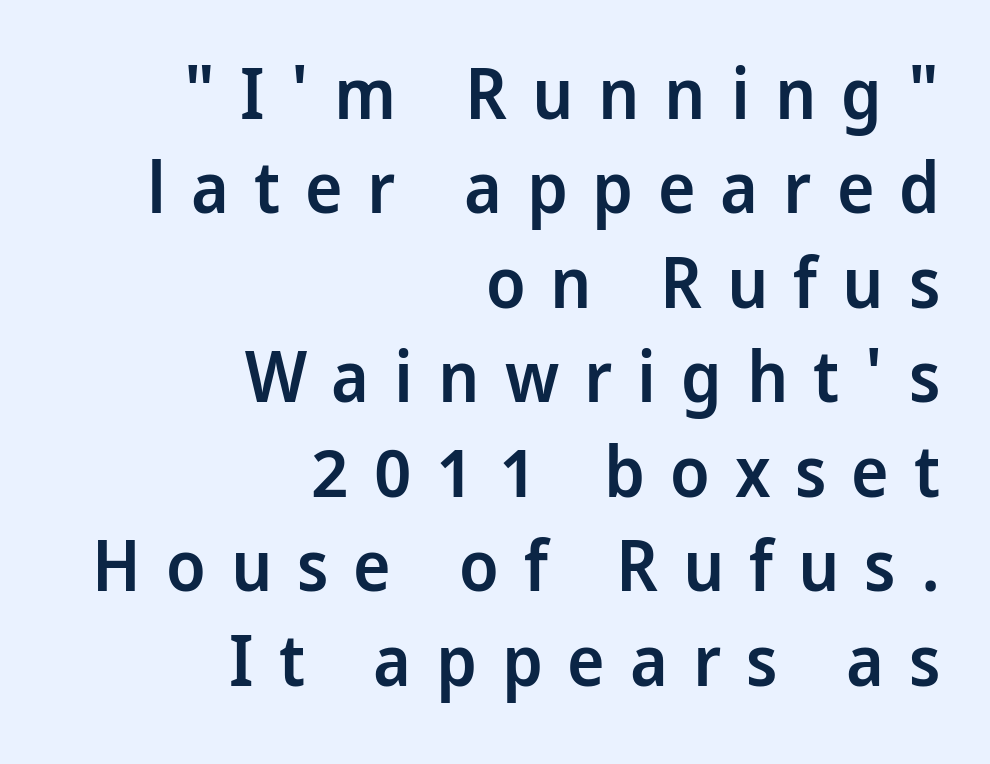
Q: Is the text bold? A: Semi-bold.
Q: Is the text italic (slanted)? A: No, it is upright.
Q: Is the typeface a serif or a sans-serif typeface? A: Sans-serif.
Q: Is the text underlined? A: No.
Q: How is the paragraph aligned? A: Right-aligned.
Q: Is the spacing between letters normal or unusually wide? A: Unusually wide.
Q: Is the spacing between lines tight, normal or loose? A: Normal.
Q: Width (condensed, normal, or wide)? A: Condensed.
Q: Stroke contrast? A: Low.
Q: x-height? A: Large.
Q: Monospaced? A: No.
